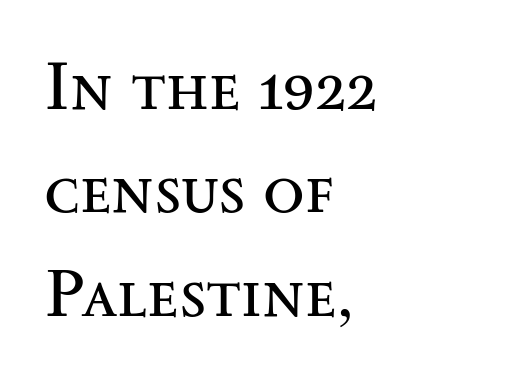
Q: Is the text bold? A: No.
Q: Is the text italic (slanted)? A: No, it is upright.
Q: Is the typeface a serif or a sans-serif typeface? A: Serif.
Q: Is the text underlined? A: No.
Q: How is the paragraph aligned? A: Left-aligned.
Q: Is the spacing between letters normal or unusually wide? A: Normal.
Q: Is the spacing between lines tight, normal or loose? A: Normal.
Q: Width (condensed, normal, or wide)? A: Wide.
Q: Stroke contrast? A: Medium.
Q: x-height? A: Small.
Q: Monospaced? A: No.
